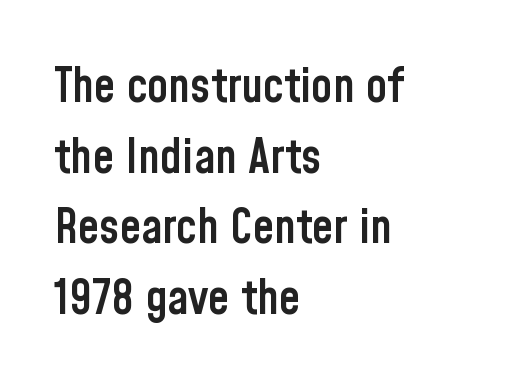
A typesetter would call this proportional, since set widths differ per character. The compositor pushed each line to the left boundary. This rendering features lettering with no underline. This is sans-serif lettering, the kind often seen on screens and signage. Caption: standard tracking, unaltered. Notice how descenders clear the ascenders below comfortably — that's standard leading.
